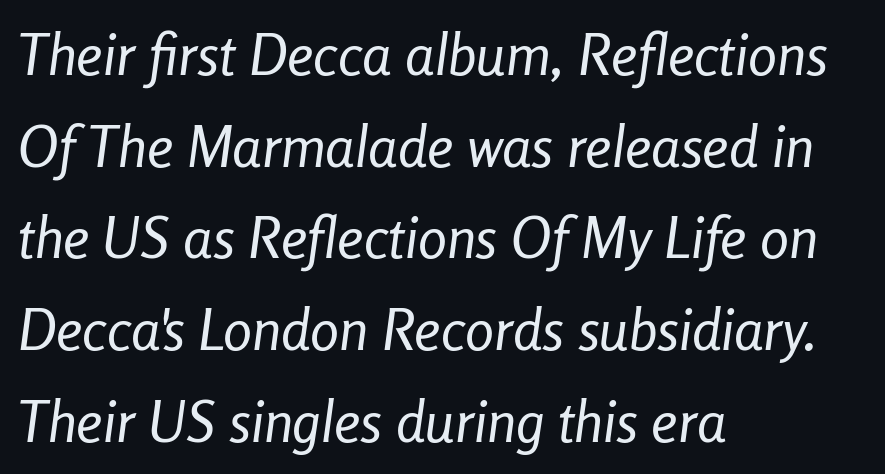
Is the type slanted? Yes — the strokes lean at a clear angle. The font is comparable to plain body text, perhaps lighter. Looks like regular typesetting: each glyph gets only the width it needs. Whoever set this chose a conventional vertical rhythm. Line beginnings align vertically; line endings do not.
